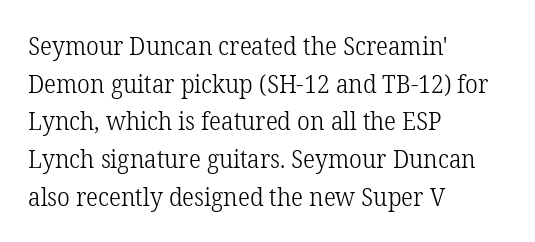
The image shows 25 px text type, upright; set left-aligned, normal line spacing (1.51x), normal letter spacing, not underlined.
